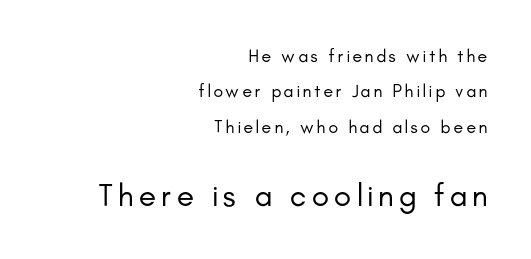
The gap between lines stays unmarked. The text block is weighted toward the right margin, trailing off unevenly leftward. This is sans-serif lettering, the kind often seen on screens and signage. When letters stand straight like this, we call the style roman or upright.
